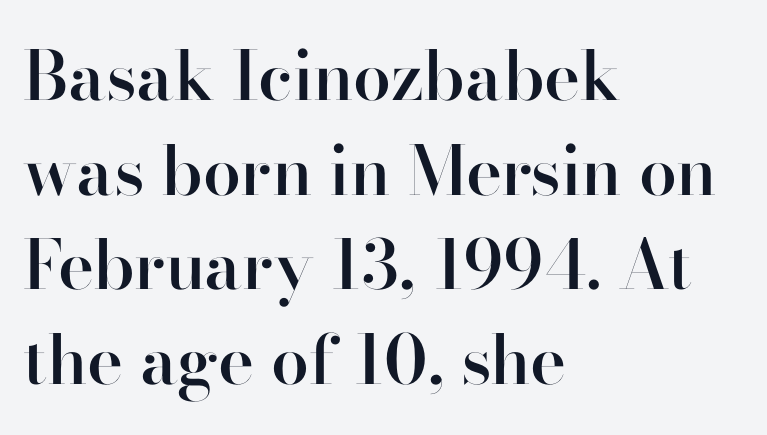
Q: Is the text bold? A: Semi-bold.
Q: Is the text italic (slanted)? A: No, it is upright.
Q: Is the typeface a serif or a sans-serif typeface? A: Serif.
Q: Is the text underlined? A: No.
Q: How is the paragraph aligned? A: Left-aligned.
Q: Is the spacing between letters normal or unusually wide? A: Normal.
Q: Is the spacing between lines tight, normal or loose? A: Normal.
Q: Width (condensed, normal, or wide)? A: Normal.
Q: Stroke contrast? A: High.
Q: x-height? A: Small.
Q: Monospaced? A: No.
